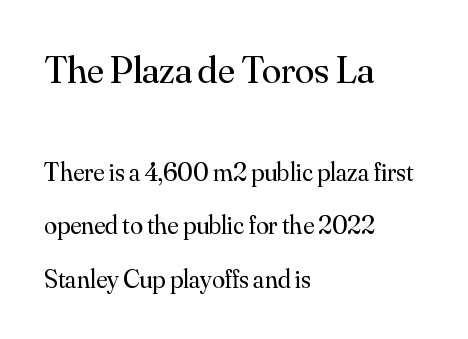
{"serif": "yes", "italic": "no", "bold": "no", "weight": "regular", "width": "normal", "stroke_contrast": "medium", "x_height": "small", "monospaced": "no", "underline": "no", "align": "left", "line_spacing": "loose", "line_spacing_ratio": 2.05, "letter_spacing": "normal", "letter_spacing_em": 0.0, "larger_block": "first", "size_ratio": 1.5, "glyph_px": 39}
